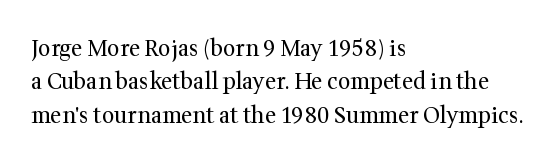
{"italic": "no", "bold": "no", "underline": "no", "align": "left", "line_spacing": "normal", "line_spacing_ratio": 1.52, "letter_spacing": "normal", "letter_spacing_em": 0.0, "glyph_px": 22}
